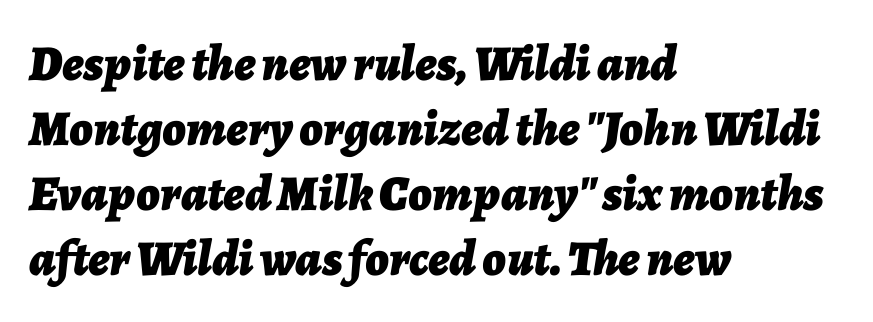
Caption: multi-line text, flush left, ragged right. Slanted lettering throughout. Every letter is thick-stroked: bold, no question. Rows of type keep a routine distance in the vertical direction.
